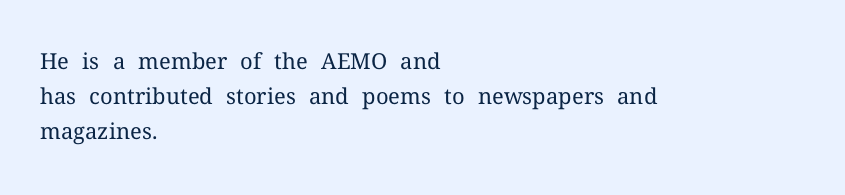
{"italic": "no", "bold": "no", "underline": "no", "align": "left", "line_spacing": "normal", "line_spacing_ratio": 1.58, "letter_spacing": "normal", "letter_spacing_em": 0.0, "glyph_px": 22}
